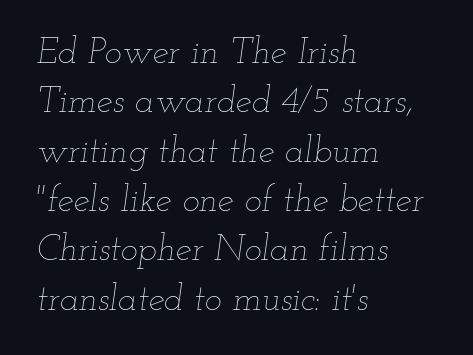
The image shows 36 px thin, wide type, italic (leaning right); set left-aligned, normal line spacing (1.37x), normal letter spacing, not underlined; low stroke contrast and a small x-height.
